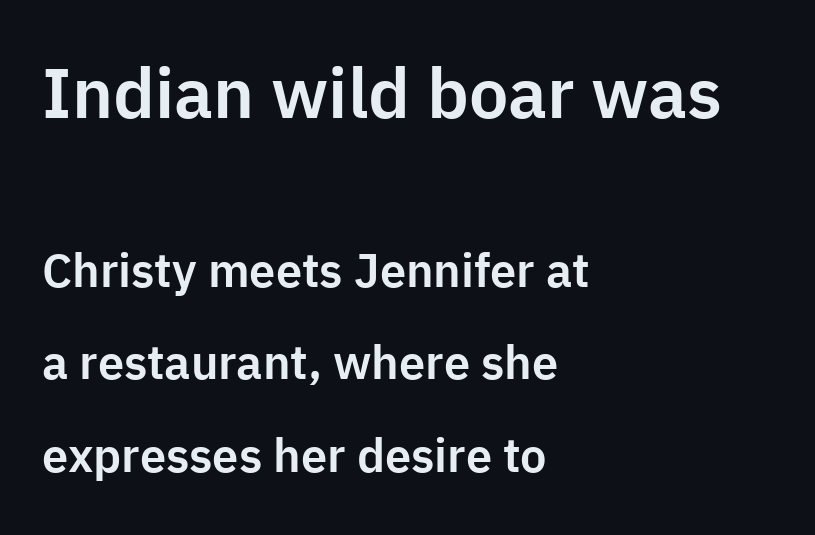
Q: Is the text italic (slanted)? A: No, it is upright.
Q: Is the typeface a serif or a sans-serif typeface? A: Sans-serif.
Q: Is the text underlined? A: No.
Q: How is the paragraph aligned? A: Left-aligned.
Q: Is the spacing between letters normal or unusually wide? A: Normal.
Q: Is the spacing between lines tight, normal or loose? A: Loose.
Q: Which block of text is set in a larger size, the first (top) or the second (bottom)? A: The first (top) one.
Q: Width (condensed, normal, or wide)? A: Normal.
Q: Stroke contrast? A: Low.
Q: x-height? A: Medium.
Q: Monospaced? A: No.
